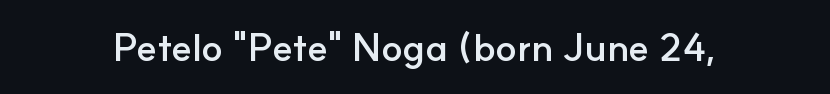
The designer went with a sans here, leaving each stem footless. The passage shown is typed in a proportional face where columns would drift. The gaps between neighbouring characters are ordinary and unremarkable. Rule under the text: the space is simply empty.
